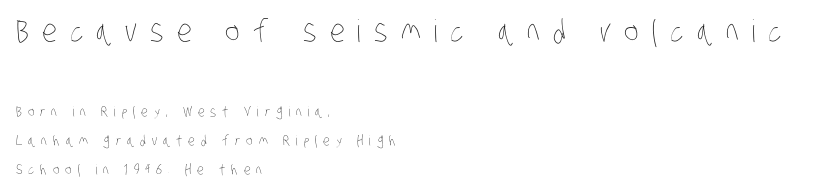
This reads as an unemphasized weight, regular at the heaviest. Caption: upper text group enlarged, lower text group reduced. Typeset ragged right — the left edge is the straight one. These lines have a slow, spaced-out rhythm from letter to letter.
